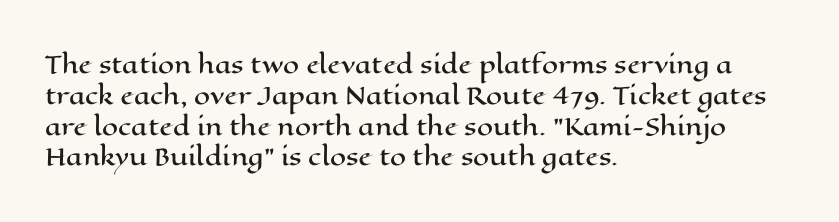
The image shows 23 px text type, upright; set left-aligned, normal line spacing (1.34x), normal letter spacing, not underlined.
